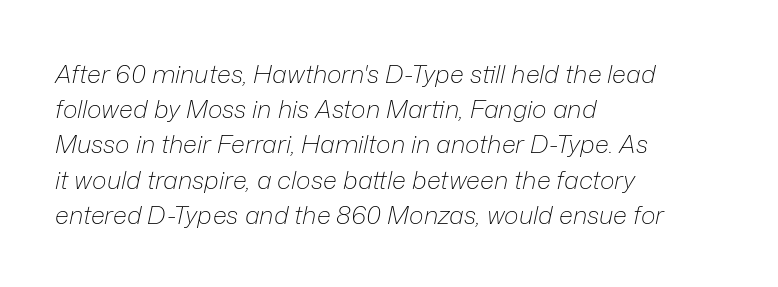
Q: Is the text bold? A: No.
Q: Is the text italic (slanted)? A: Yes, it leans right by about 12 degrees.
Q: Is the text underlined? A: No.
Q: How is the paragraph aligned? A: Left-aligned.
Q: Is the spacing between letters normal or unusually wide? A: Normal.
Q: Is the spacing between lines tight, normal or loose? A: Normal.
